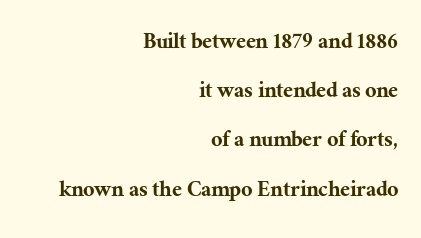
{"italic": "no", "underline": "no", "align": "right", "line_spacing": "loose", "line_spacing_ratio": 1.97, "letter_spacing": "normal", "letter_spacing_em": 0.0, "glyph_px": 25}
